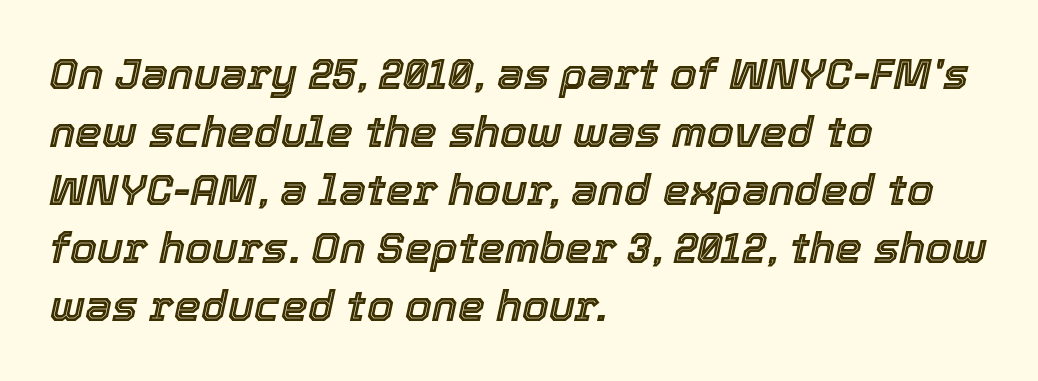
The image shows 43 px text type, italic (leaning right); set left-aligned, normal line spacing (1.35x), normal letter spacing, not underlined; a medium x-height.
